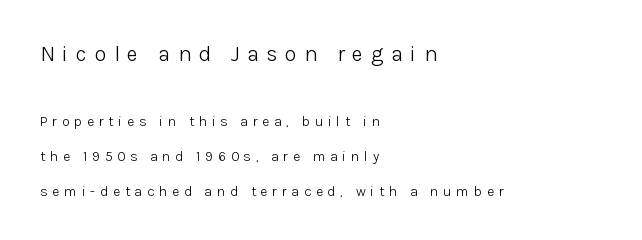
{"italic": "no", "bold": "no", "underline": "no", "align": "left", "line_spacing": "loose", "line_spacing_ratio": 2.5, "letter_spacing": "wide", "letter_spacing_em": 0.34, "larger_block": "first", "size_ratio": 1.57, "glyph_px": 22}
